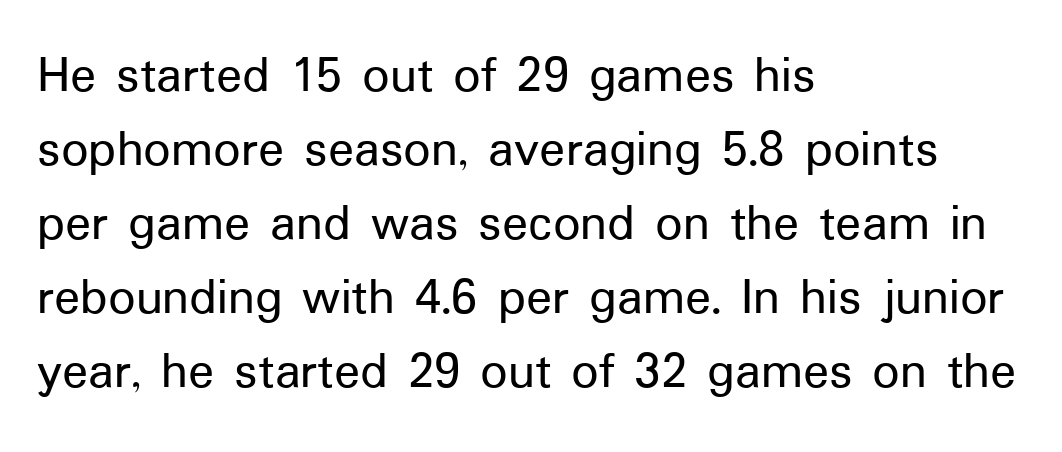
Q: Is the text italic (slanted)? A: No, it is upright.
Q: Is the typeface a serif or a sans-serif typeface? A: Sans-serif.
Q: Is the text underlined? A: No.
Q: How is the paragraph aligned? A: Left-aligned.
Q: Is the spacing between letters normal or unusually wide? A: Normal.
Q: Is the spacing between lines tight, normal or loose? A: Normal.
Q: Width (condensed, normal, or wide)? A: Normal.
Q: Stroke contrast? A: Low.
Q: x-height? A: Medium.
Q: Monospaced? A: No.
